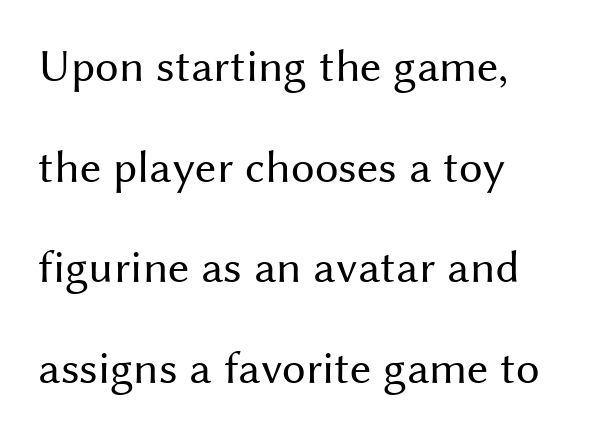
The image shows 47 px regular-weight sans-serif type, upright; set left-aligned, loose line spacing (2.14x), normal letter spacing, not underlined; medium stroke contrast and a medium x-height.
